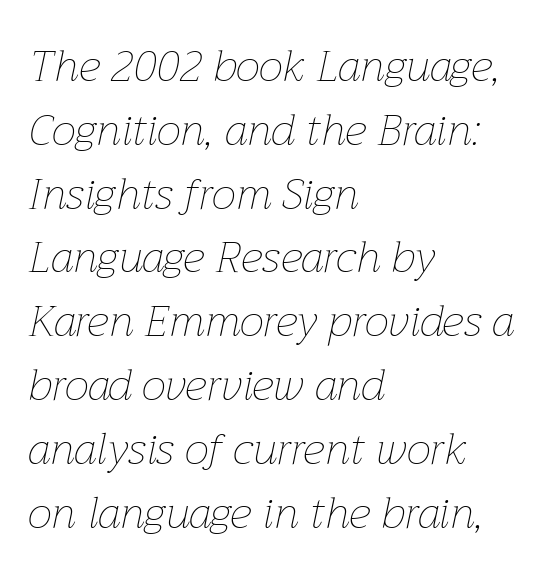
{"italic": "yes", "lean": "right", "slant_degrees": 12, "bold": "no", "weight": "thin", "width": "normal", "stroke_contrast": "low", "x_height": "medium", "monospaced": "no", "underline": "no", "align": "left", "line_spacing": "normal", "line_spacing_ratio": 1.45, "letter_spacing": "normal", "letter_spacing_em": 0.0, "glyph_px": 44}
